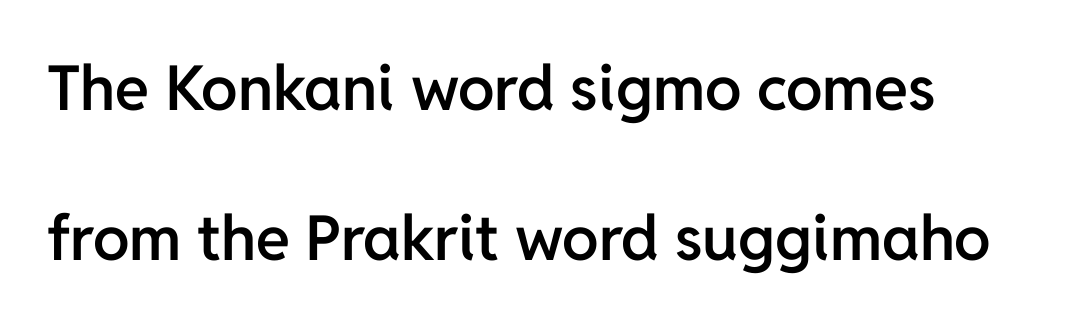
{"serif": "no", "italic": "no", "bold": "semi", "weight": "semibold", "width": "normal", "stroke_contrast": "low", "x_height": "medium", "monospaced": "no", "underline": "no", "line_spacing": "loose", "line_spacing_ratio": 2.42, "letter_spacing": "normal", "letter_spacing_em": 0.0, "glyph_px": 62}
